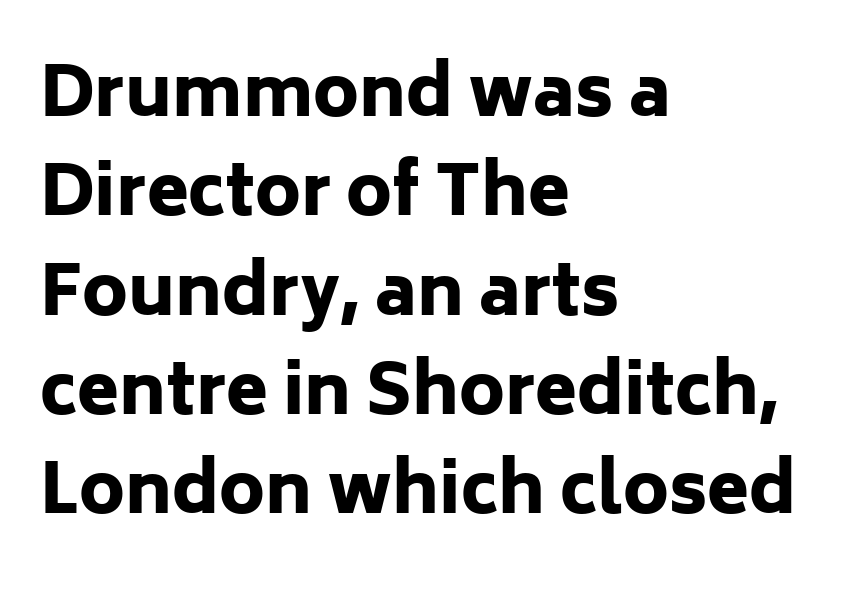
Q: Is the text bold? A: Yes.
Q: Is the text italic (slanted)? A: No, it is upright.
Q: Is the typeface a serif or a sans-serif typeface? A: Sans-serif.
Q: Is the text underlined? A: No.
Q: How is the paragraph aligned? A: Left-aligned.
Q: Is the spacing between letters normal or unusually wide? A: Normal.
Q: Is the spacing between lines tight, normal or loose? A: Normal.
Q: Width (condensed, normal, or wide)? A: Normal.
Q: Stroke contrast? A: Low.
Q: x-height? A: Medium.
Q: Monospaced? A: No.
